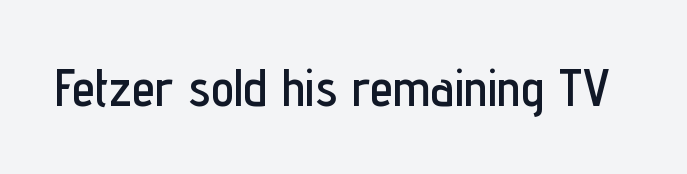
{"serif": "no", "italic": "no", "width": "condensed", "stroke_contrast": "low", "x_height": "medium", "monospaced": "no", "underline": "no", "letter_spacing": "normal", "letter_spacing_em": 0.0, "glyph_px": 52}
